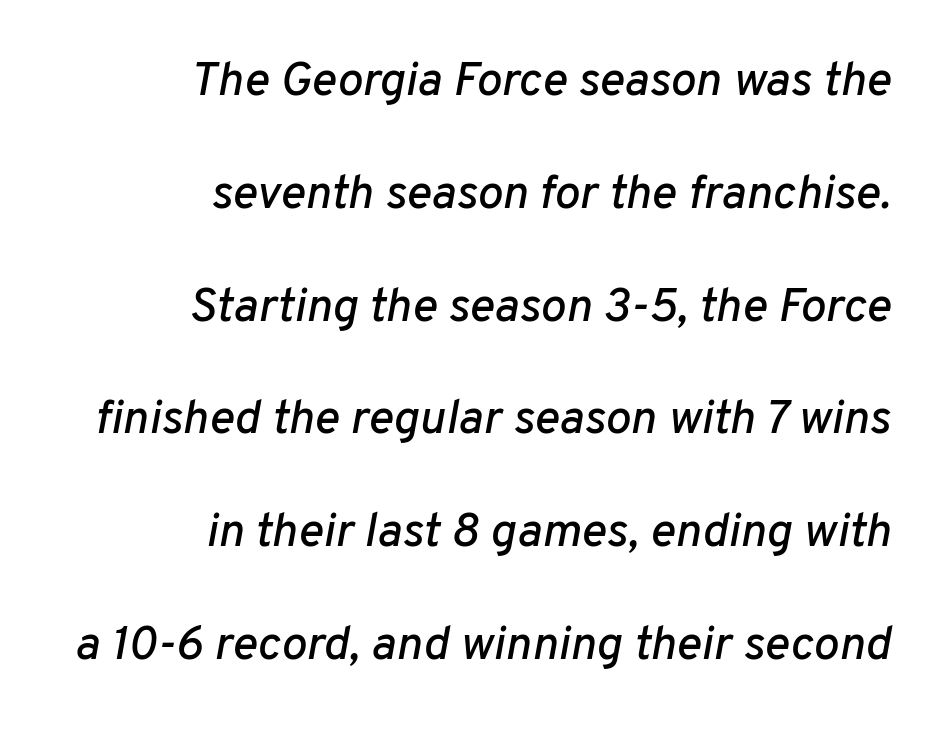
The image shows 48 px text type, italic (leaning right); set right-aligned, loose line spacing (2.35x), normal letter spacing, not underlined; low stroke contrast and a medium x-height.
